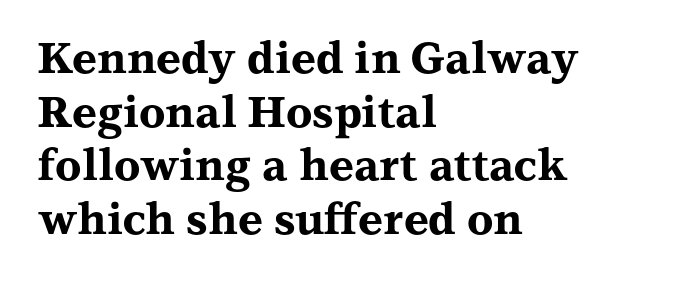
{"serif": "yes", "italic": "no", "bold": "yes", "weight": "bold", "width": "wide", "stroke_contrast": "medium", "x_height": "medium", "monospaced": "no", "underline": "no", "align": "left", "line_spacing": "normal", "line_spacing_ratio": 1.25, "letter_spacing": "normal", "letter_spacing_em": 0.0, "glyph_px": 43}
